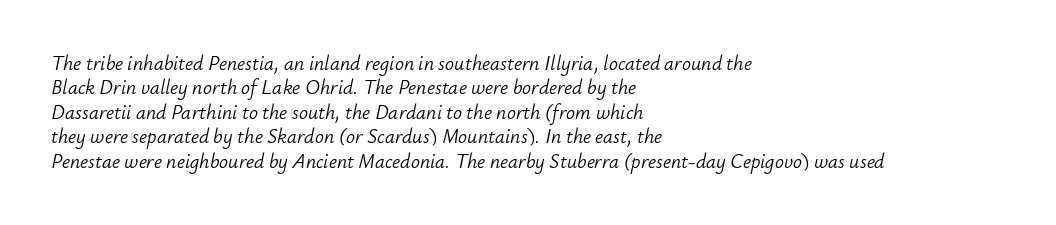
Q: Is the text bold? A: No.
Q: Is the text italic (slanted)? A: Yes, it leans right by about 12 degrees.
Q: Is the text underlined? A: No.
Q: How is the paragraph aligned? A: Left-aligned.
Q: Is the spacing between letters normal or unusually wide? A: Normal.
